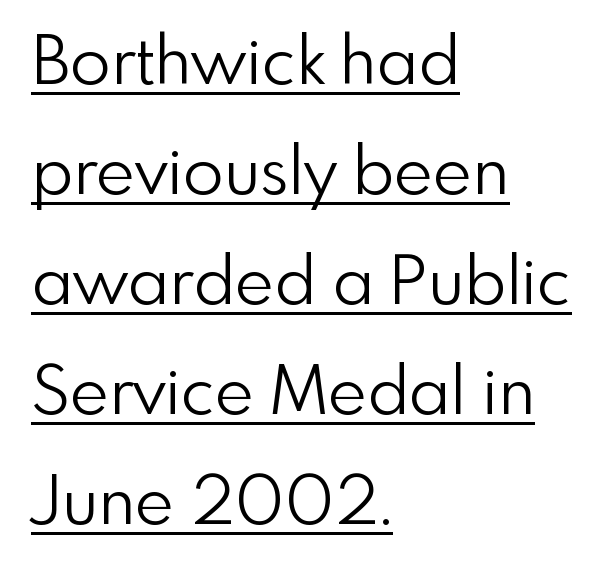
The image shows 67 px light sans-serif type, upright; set left-aligned, normal line spacing (1.64x), normal letter spacing, underlined; a small x-height.
